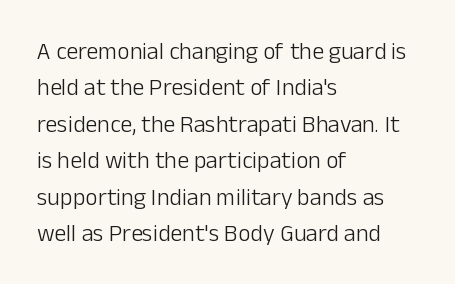
Q: Is the text bold? A: No.
Q: Is the text italic (slanted)? A: No, it is upright.
Q: Is the text underlined? A: No.
Q: How is the paragraph aligned? A: Left-aligned.
Q: Is the spacing between letters normal or unusually wide? A: Normal.
Q: Is the spacing between lines tight, normal or loose? A: Normal.
